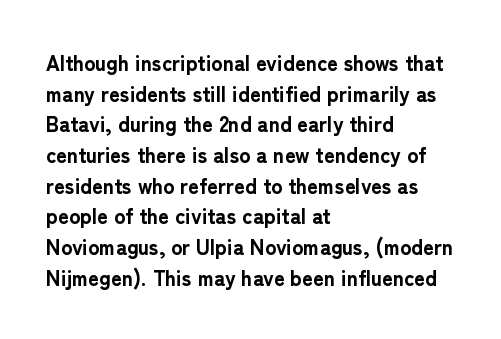
{"italic": "no", "bold": "yes", "underline": "no", "align": "left", "line_spacing": "normal", "line_spacing_ratio": 1.46, "letter_spacing": "normal", "letter_spacing_em": 0.0, "glyph_px": 21}
